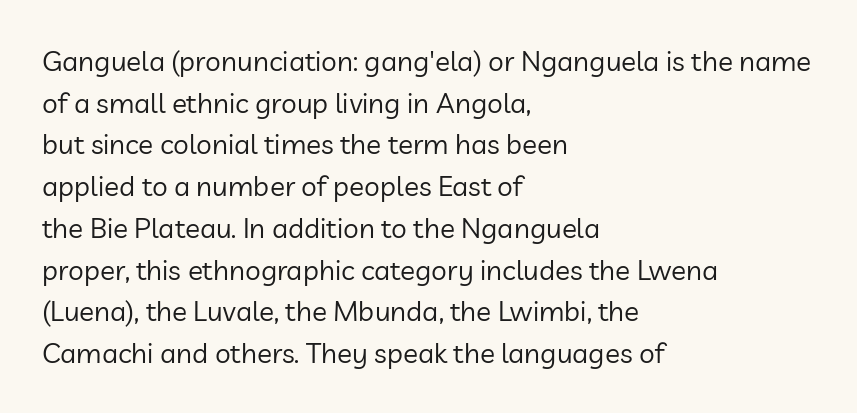
The image shows 28 px regular-weight sans-serif type, upright; set left-aligned, normal line spacing (1.49x), normal letter spacing, not underlined; low stroke contrast and a medium x-height.
